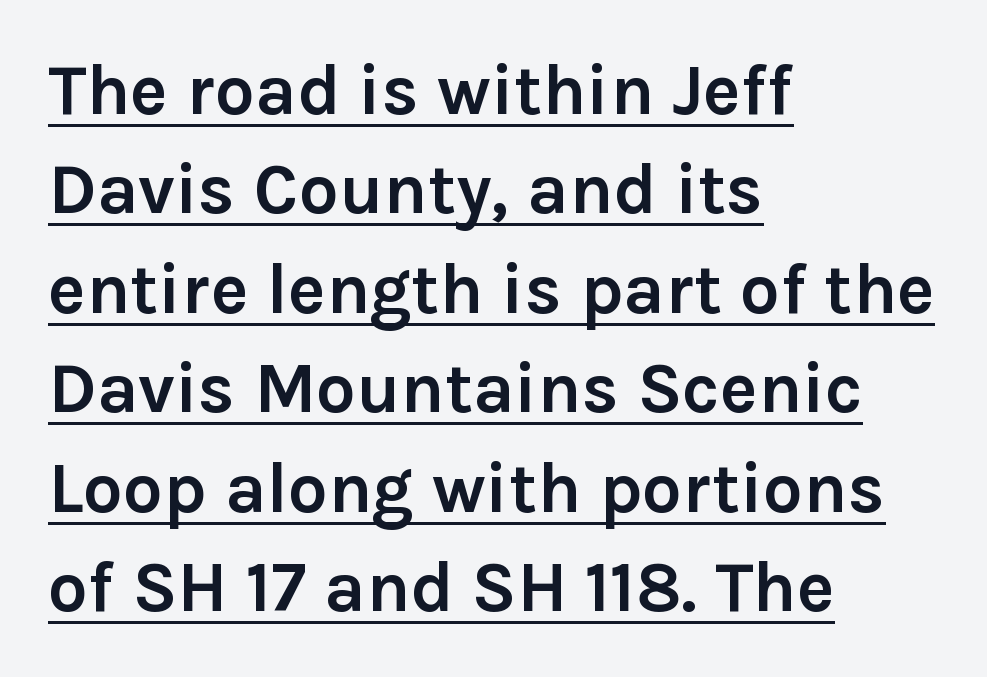
{"serif": "no", "italic": "no", "bold": "yes", "weight": "semibold", "width": "normal", "stroke_contrast": "low", "x_height": "medium", "monospaced": "no", "underline": "yes", "align": "left", "line_spacing": "normal", "line_spacing_ratio": 1.4, "letter_spacing": "normal", "letter_spacing_em": 0.0, "glyph_px": 71}
